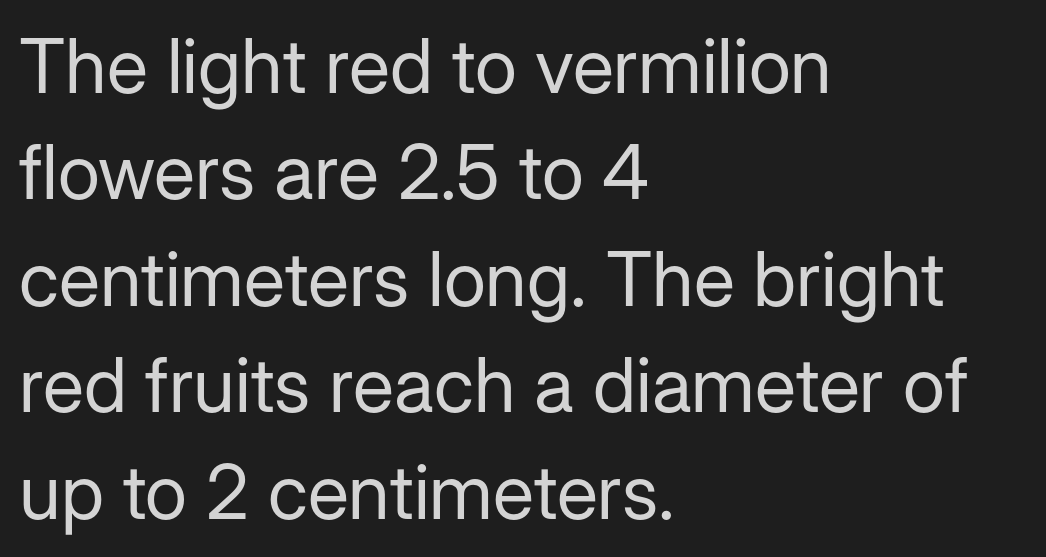
Here the designer chose a conventional face with non-uniform glyph widths. The string is rendered with underlining switched off. Is the block centered? No — it sits flush against the left margin. This is sans-serif lettering, the kind often seen on screens and signage. The typography opts for an upright posture over an oblique one. The weight would be labelled regular, book, light, or lighter still.
